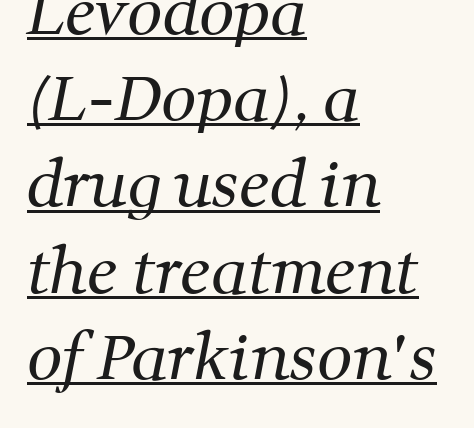
{"serif": "yes", "bold": "no", "weight": "regular", "width": "normal", "stroke_contrast": "medium", "x_height": "medium", "monospaced": "no", "underline": "yes", "align": "left", "line_spacing": "normal", "line_spacing_ratio": 1.39, "letter_spacing": "normal", "letter_spacing_em": 0.0, "glyph_px": 62}
